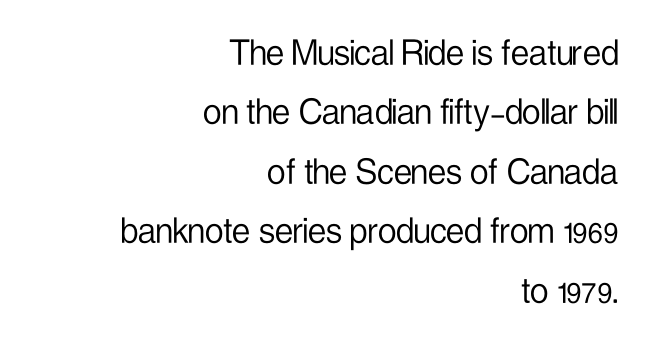
This is roman type, the default non-slanted kind. Heaviness? Minimal to ordinary, like unemphasized prose. Vertically, the passage feels balanced, rows spaced as you'd expect. Observe the ordinary spacing: letters are neighbours, not strangers.
